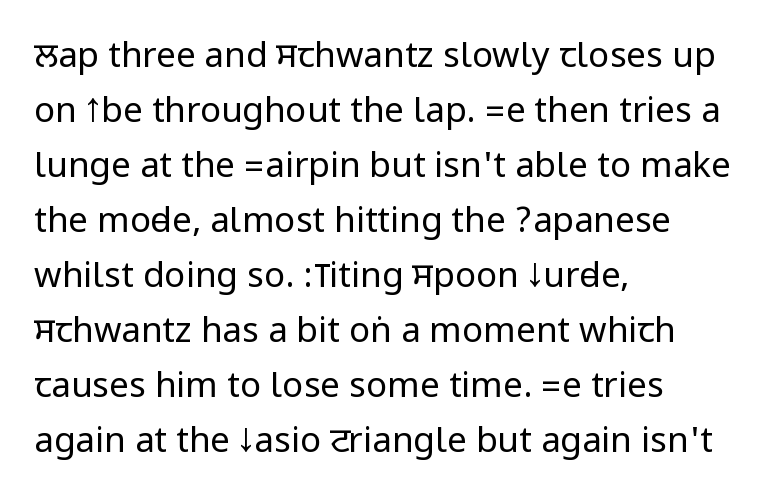
The image shows 35 px regular-weight, condensed sans-serif type, upright; set left-aligned, normal line spacing (1.57x), normal letter spacing, not underlined; low stroke contrast.
